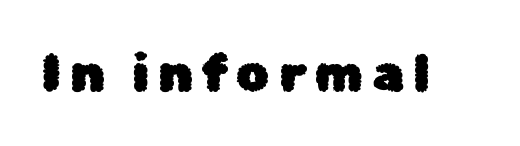
The image shows 52 px sans-serif type, upright; set not underlined; low stroke contrast and a medium x-height.
